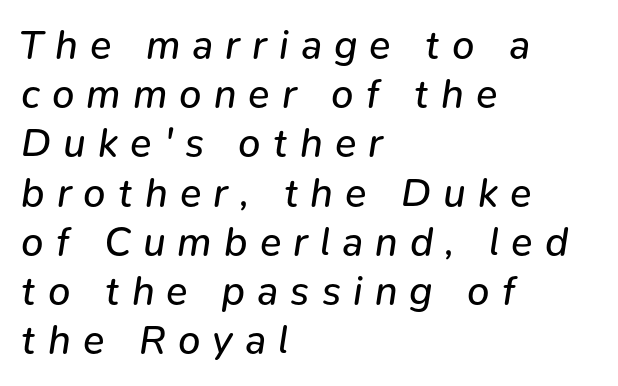
{"italic": "yes", "lean": "right", "slant_degrees": 9, "bold": "no", "weight": "regular", "width": "normal", "stroke_contrast": "low", "x_height": "medium", "monospaced": "no", "underline": "no", "align": "left", "line_spacing_ratio": 1.23, "letter_spacing": "wide", "letter_spacing_em": 0.3, "glyph_px": 40}
